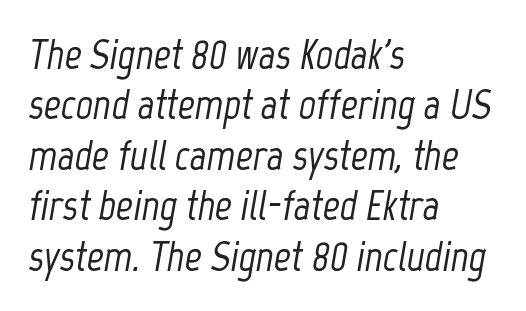
Clear beneath every line of the passage. Nothing unusual about the tracking: characters are spaced as the font intends. These lines are rendered in a variable-pitch font. This sample is left-justified, so line endings fall wherever the words run out. The font's italic variant was chosen for this text.
